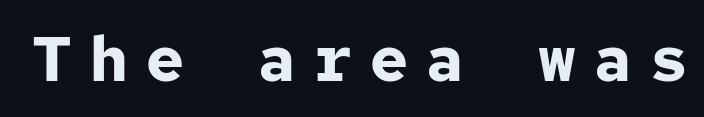
Quick note: underline off. Examine the stroke ends and you'll find no serifs. A typesetter would call this monospace, since all characters share one set width. Rendered with straight, roman letterforms.
